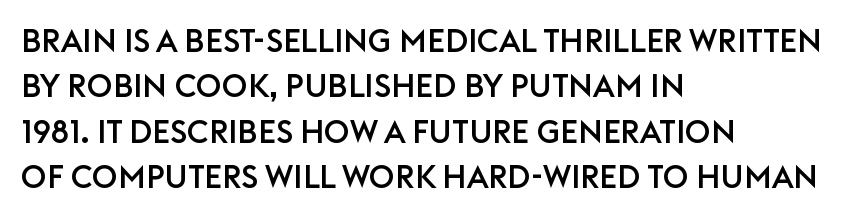
The image shows 32 px sans-serif type, upright; set left-aligned, normal line spacing (1.42x), normal letter spacing, not underlined; low stroke contrast and a large x-height.
